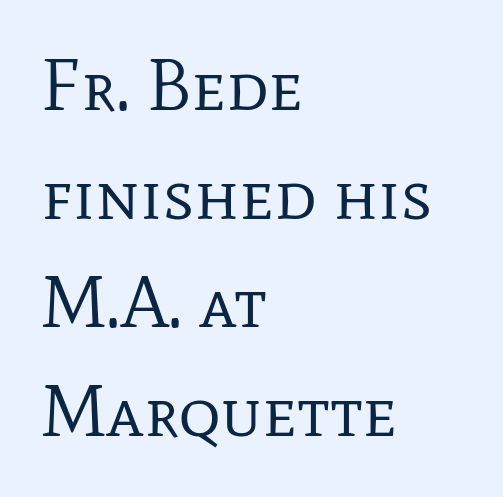
Ordinary non-slanted type is in use. Is the letter spacing exaggerated? No — it looks like the ordinary default. Typographically, this falls in the serif category. Weight: not bold — regular or lighter. Glance below the letters and you will spot only blank space.
